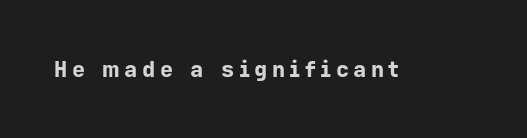
The image shows 22 px bold type, upright; set unusually wide letter spacing (+0.2 em), not underlined.
